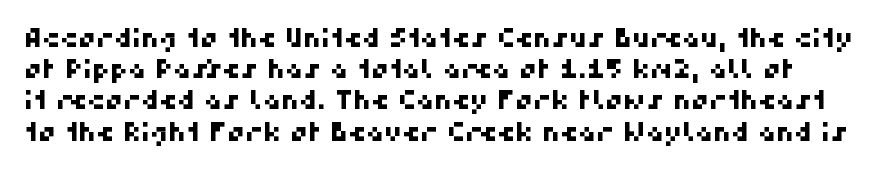
Leading: standard. Type without underlining. The horizontal fit of the characters is conventional and even.
